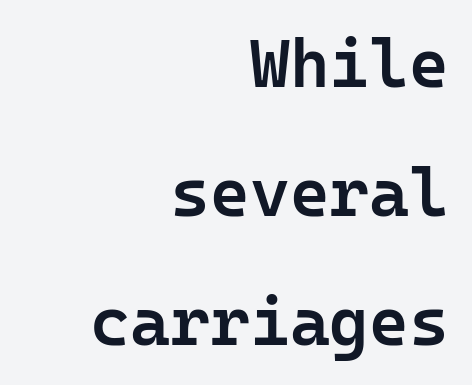
Does the type have serifs? No, each stem ends abruptly. Slightly chunky letters — semibold, I'd say, not full bold. Letter spacing: default. Honestly, the rows look like they've been pulled way apart. Is the block centered? No — it sits flush against the right margin.
